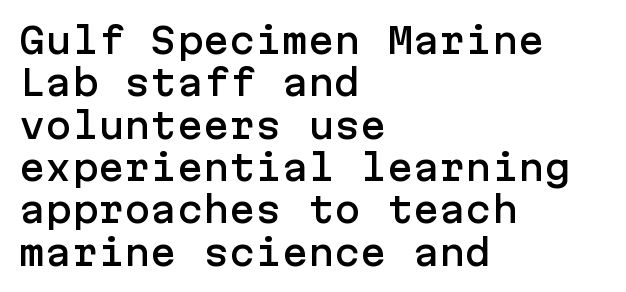
{"serif": "no", "italic": "no", "width": "normal", "stroke_contrast": "low", "x_height": "medium", "underline": "no", "align": "left", "line_spacing_ratio": 1.21, "letter_spacing": "normal", "letter_spacing_em": 0.0, "glyph_px": 35}
